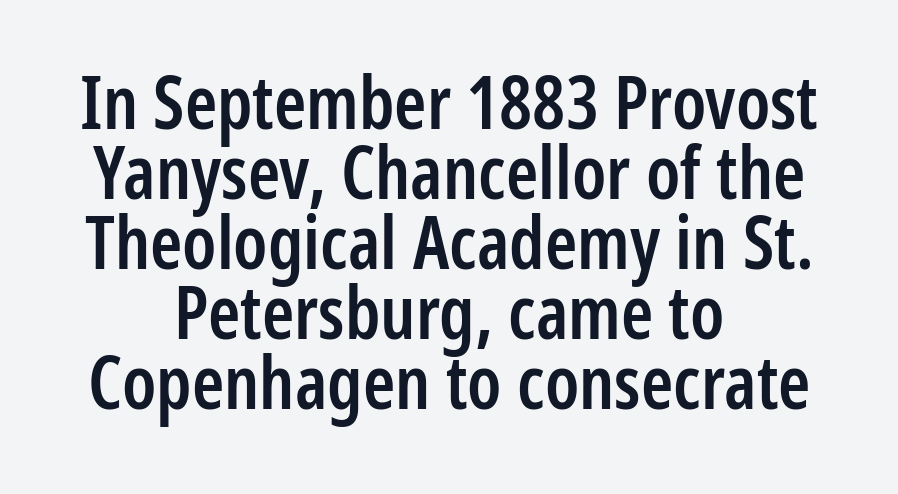
The rendering shows plain stroke endings on the letterforms — a sans-serif design. Is this a fixed-width face? No — the glyphs have proportional, varying widths. It's the straight-up-and-down kind of type. Honestly, the letter spacing is just normal — you wouldn't notice it. Nobody drew a line under any word here.
